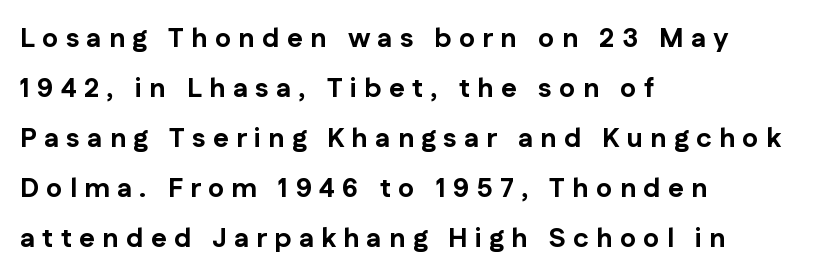
Q: Is the text bold? A: Yes.
Q: Is the text italic (slanted)? A: No, it is upright.
Q: Is the text underlined? A: No.
Q: How is the paragraph aligned? A: Left-aligned.
Q: Is the spacing between letters normal or unusually wide? A: Unusually wide.
